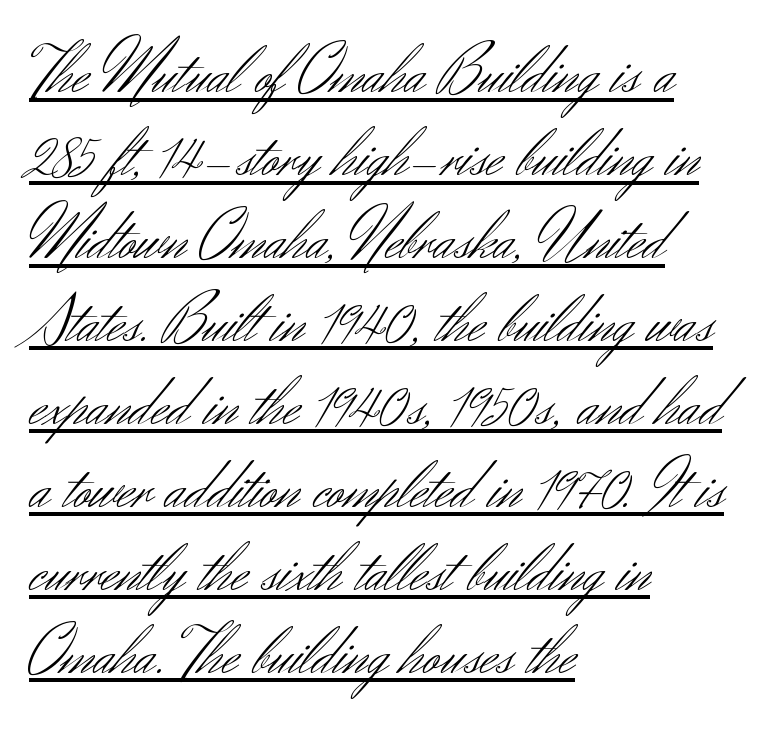
{"serif": "no", "bold": "no", "weight": "light", "width": "normal", "stroke_contrast": "medium", "x_height": "small", "monospaced": "no", "underline": "yes", "align": "left", "line_spacing_ratio": 1.22, "letter_spacing": "normal", "letter_spacing_em": 0.0, "glyph_px": 68}
